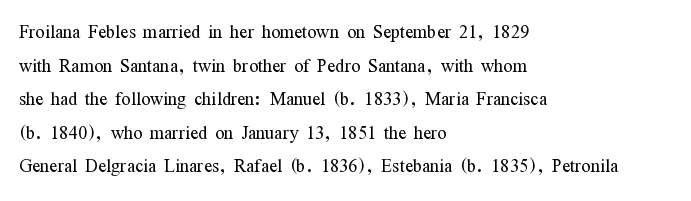
Q: Is the text bold? A: No.
Q: Is the text italic (slanted)? A: No, it is upright.
Q: Is the text underlined? A: No.
Q: How is the paragraph aligned? A: Left-aligned.
Q: Is the spacing between letters normal or unusually wide? A: Normal.
Q: Is the spacing between lines tight, normal or loose? A: Normal.
